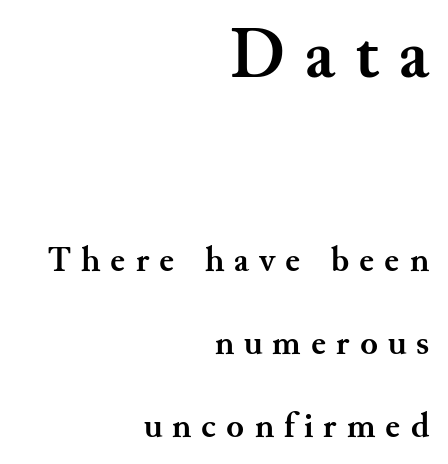
{"serif": "yes", "italic": "no", "bold": "yes", "weight": "semibold", "width": "normal", "stroke_contrast": "medium", "x_height": "small", "monospaced": "no", "underline": "no", "align": "right", "line_spacing": "loose", "line_spacing_ratio": 2.3, "letter_spacing": "wide", "letter_spacing_em": 0.28, "larger_block": "first", "size_ratio": 2.0, "glyph_px": 72}
